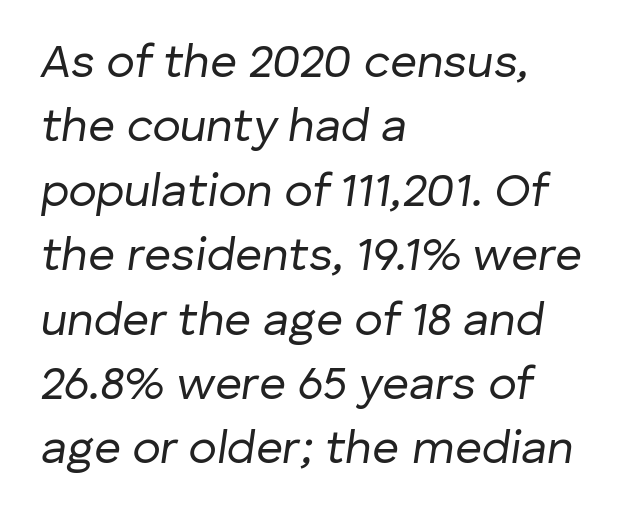
{"italic": "yes", "lean": "right", "slant_degrees": 8, "bold": "no", "weight": "regular", "width": "normal", "stroke_contrast": "low", "x_height": "medium", "monospaced": "no", "underline": "no", "align": "left", "line_spacing": "normal", "line_spacing_ratio": 1.37, "letter_spacing": "normal", "letter_spacing_em": 0.0, "glyph_px": 47}
